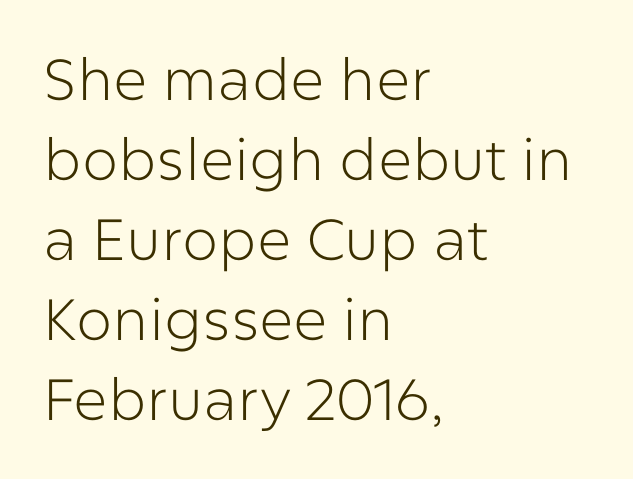
The image shows 58 px light sans-serif type, upright; set left-aligned, normal line spacing (1.38x), normal letter spacing, not underlined; low stroke contrast and a medium x-height.
